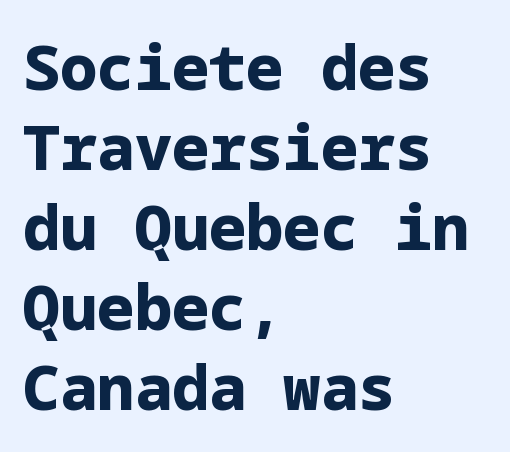
{"serif": "no", "italic": "no", "bold": "yes", "weight": "bold", "width": "normal", "stroke_contrast": "low", "x_height": "medium", "underline": "no", "align": "left", "line_spacing": "normal", "line_spacing_ratio": 1.29, "letter_spacing": "normal", "letter_spacing_em": 0.0, "glyph_px": 62}
